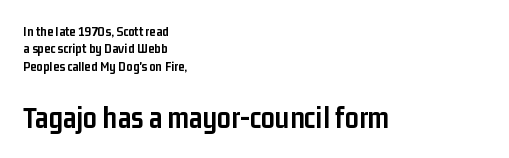
The image shows 31 px semibold, condensed sans-serif type, upright; set left-aligned, line spacing 1.24x, normal letter spacing, not underlined; the second (bottom) block is 2.21x larger; low stroke contrast and a medium x-height.
